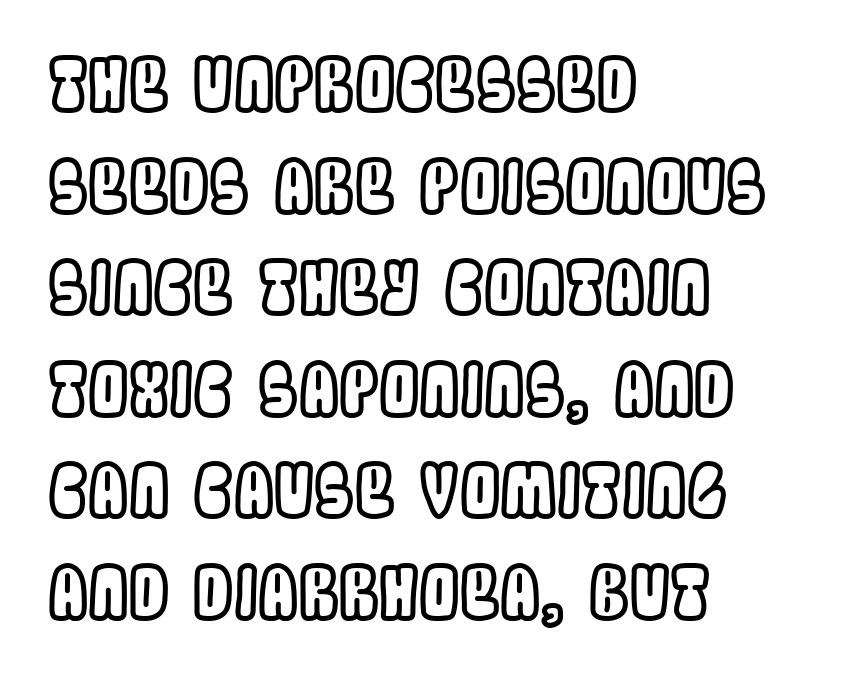
{"italic": "no", "width": "condensed", "x_height": "large", "monospaced": "no", "underline": "no", "align": "left", "line_spacing": "normal", "line_spacing_ratio": 1.41, "letter_spacing": "normal", "letter_spacing_em": 0.0, "glyph_px": 72}
